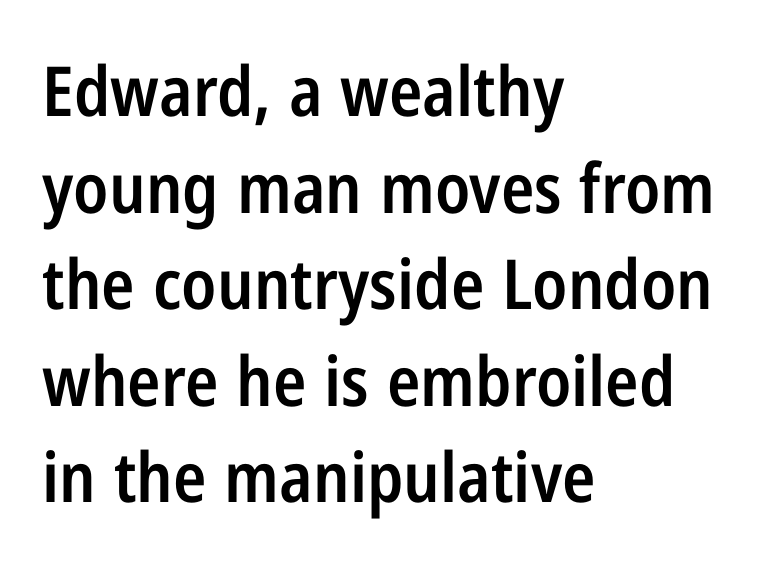
{"serif": "no", "italic": "no", "bold": "semi", "weight": "semibold", "width": "condensed", "stroke_contrast": "low", "x_height": "medium", "monospaced": "no", "underline": "no", "align": "left", "line_spacing": "normal", "line_spacing_ratio": 1.4, "letter_spacing": "normal", "letter_spacing_em": 0.0, "glyph_px": 69}
